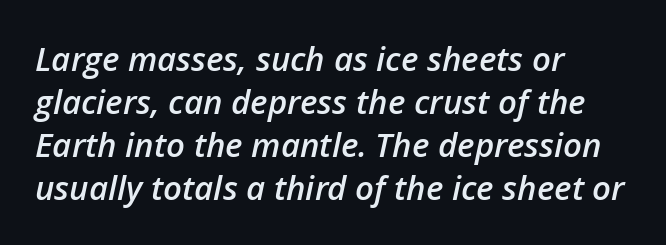
This rendering features lettering with no underline. The passage shown leans; its letterforms are oblique. The space between consecutive lines is moderate. Is this a fixed-width face? No — the glyphs have proportional, varying widths.
